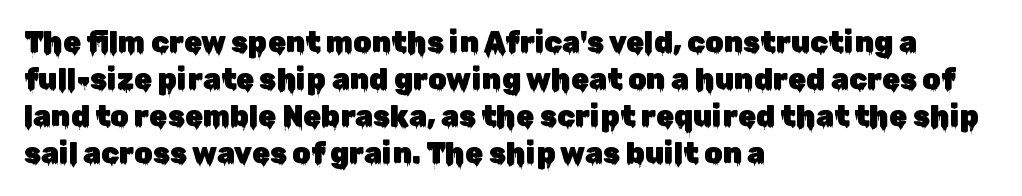
Q: Is the text italic (slanted)? A: No, it is upright.
Q: Is the typeface a serif or a sans-serif typeface? A: Sans-serif.
Q: Is the text underlined? A: No.
Q: How is the paragraph aligned? A: Left-aligned.
Q: Is the spacing between letters normal or unusually wide? A: Normal.
Q: Is the spacing between lines tight, normal or loose? A: Normal.
Q: Width (condensed, normal, or wide)? A: Normal.
Q: Stroke contrast? A: Low.
Q: x-height? A: Medium.
Q: Monospaced? A: No.
